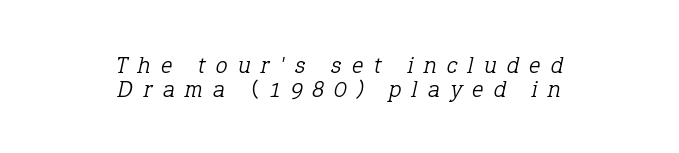
The image shows 24 px text type, italic (leaning right); set centered, tight line spacing (1.0x), unusually wide letter spacing (+0.44 em), not underlined.
